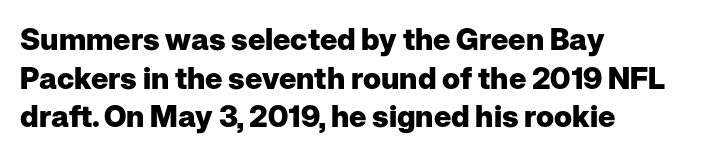
Stroke terminals: plain, sans-serif. The sample has been set heavy, in full bold. Posture: vertical. The rows are spaced the way most documents space them.
